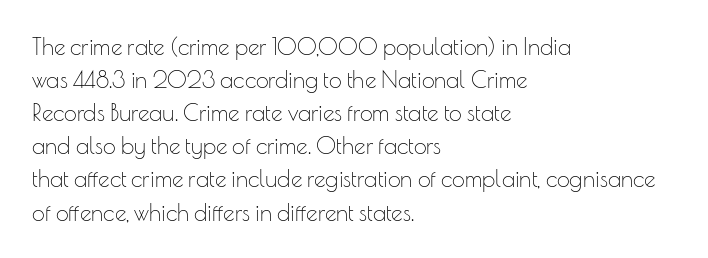
Does extra space separate the letters? No, they use regular spacing. The rendering anchors every line to the left-hand side. The axis of the letterforms is exactly vertical. These lines sit exactly where default settings would place them. Ink coverage per letter is moderate at most. Bare-footed words on every line.
